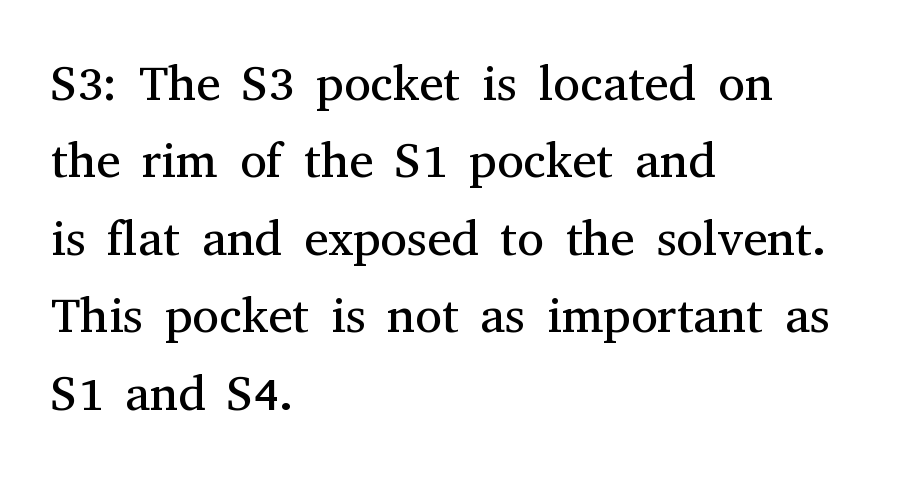
{"serif": "yes", "italic": "no", "bold": "no", "weight": "regular", "width": "normal", "stroke_contrast": "medium", "x_height": "medium", "monospaced": "no", "underline": "no", "align": "left", "line_spacing": "normal", "line_spacing_ratio": 1.58, "letter_spacing": "normal", "letter_spacing_em": 0.0, "glyph_px": 49}
